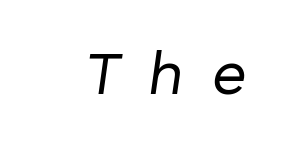
Q: Is the text bold? A: No.
Q: Is the text italic (slanted)? A: Yes, it leans right by about 8 degrees.
Q: Is the text underlined? A: No.
Q: Is the spacing between letters normal or unusually wide? A: Unusually wide.
Q: Width (condensed, normal, or wide)? A: Normal.
Q: Stroke contrast? A: Low.
Q: x-height? A: Medium.
Q: Monospaced? A: No.
